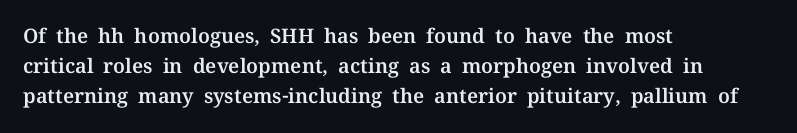
The passage shown has conventional tracking throughout. Is there much room between lines? A standard amount, neither cramped nor airy. This is the regular roman posture of the typeface. Plain, unruled lines of type. Typeset ragged right — the left edge is the straight one.
